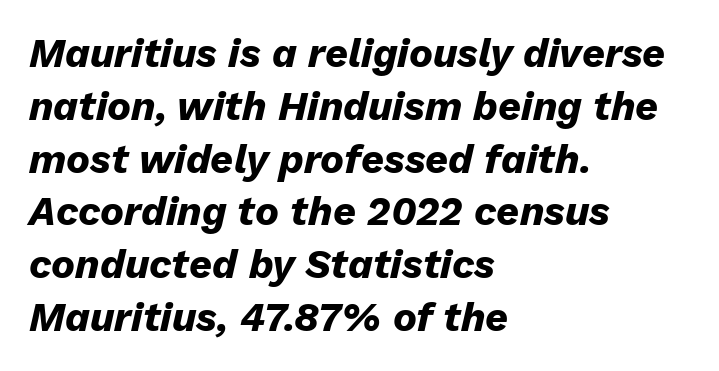
Q: Is the text bold? A: Yes.
Q: Is the text italic (slanted)? A: Yes, it leans right by about 13 degrees.
Q: Is the text underlined? A: No.
Q: How is the paragraph aligned? A: Left-aligned.
Q: Is the spacing between letters normal or unusually wide? A: Normal.
Q: Is the spacing between lines tight, normal or loose? A: Normal.
Q: Width (condensed, normal, or wide)? A: Normal.
Q: Stroke contrast? A: Low.
Q: x-height? A: Medium.
Q: Monospaced? A: No.
